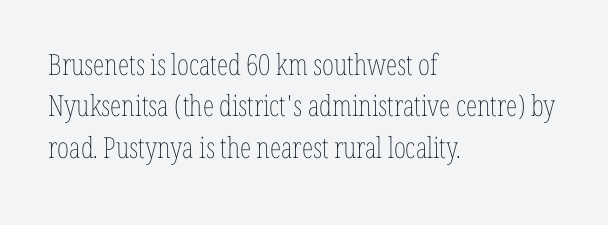
The image shows 29 px thin, condensed type, upright; set left-aligned, normal line spacing (1.43x), normal letter spacing, not underlined; low stroke contrast and a medium x-height.
